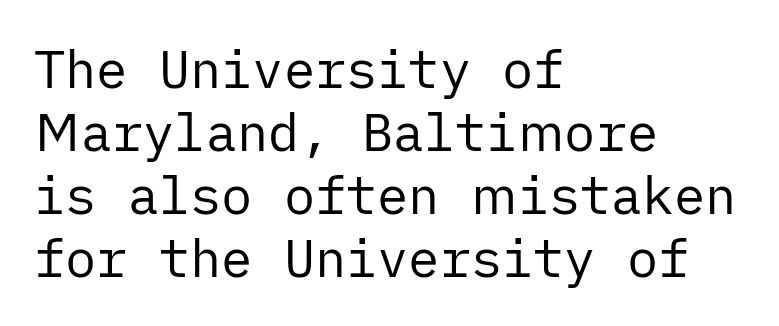
{"serif": "no", "italic": "no", "bold": "no", "weight": "regular", "width": "normal", "stroke_contrast": "low", "x_height": "medium", "underline": "no", "align": "left", "line_spacing_ratio": 1.21, "letter_spacing": "normal", "letter_spacing_em": 0.0, "glyph_px": 52}
